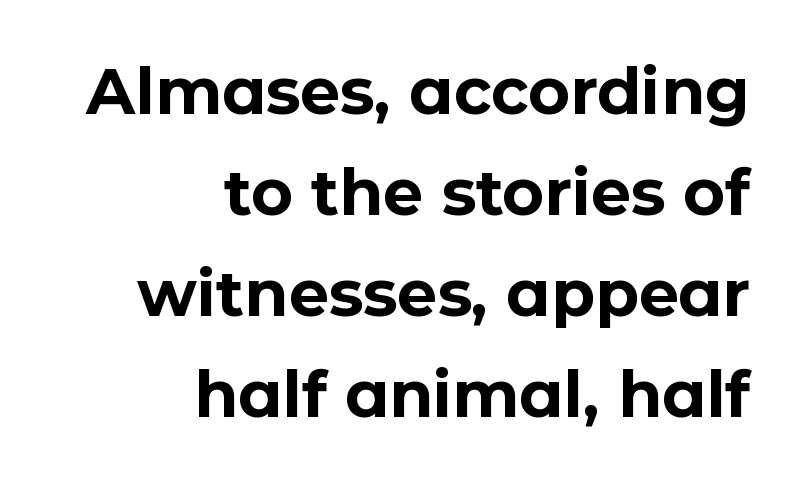
The image shows 64 px bold sans-serif type, upright; set right-aligned, normal line spacing (1.58x), normal letter spacing, not underlined; low stroke contrast and a medium x-height.
